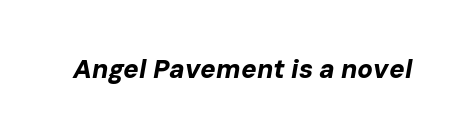
The baseline area is clear. The face used here has a pronounced slope to its letters. The face used here has the dense, thick strokes of a bold. Between one letter and the next there's only the usual sliver of space.
